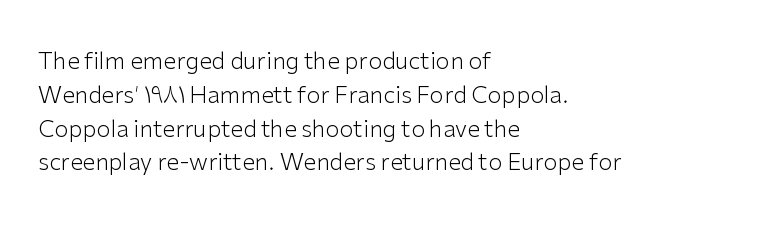
Q: Is the text bold? A: No.
Q: Is the text italic (slanted)? A: No, it is upright.
Q: Is the text underlined? A: No.
Q: How is the paragraph aligned? A: Left-aligned.
Q: Is the spacing between letters normal or unusually wide? A: Normal.
Q: Is the spacing between lines tight, normal or loose? A: Normal.
